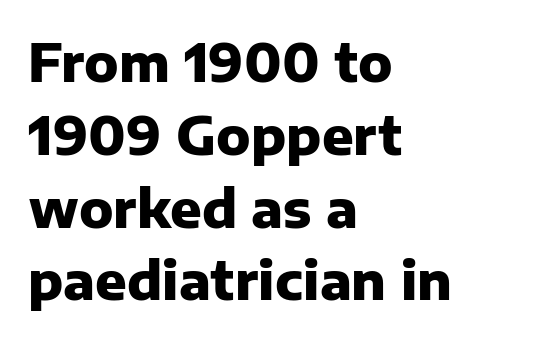
Lines of text with bare space underneath. Plenty of ink on the page — the face is bold. The letters sit at their default tracking, neither squeezed nor spread. This sample is left-justified, so line endings fall wherever the words run out. If you measured baseline to baseline, you'd find a middling distance. Nothing sits at the stroke ends, so this counts as sans-serif.
